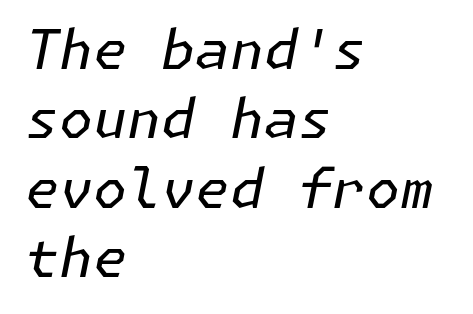
The image shows 55 px regular-weight type, italic (leaning right); set left-aligned, normal line spacing (1.26x), normal letter spacing, not underlined; low stroke contrast and a medium x-height.
